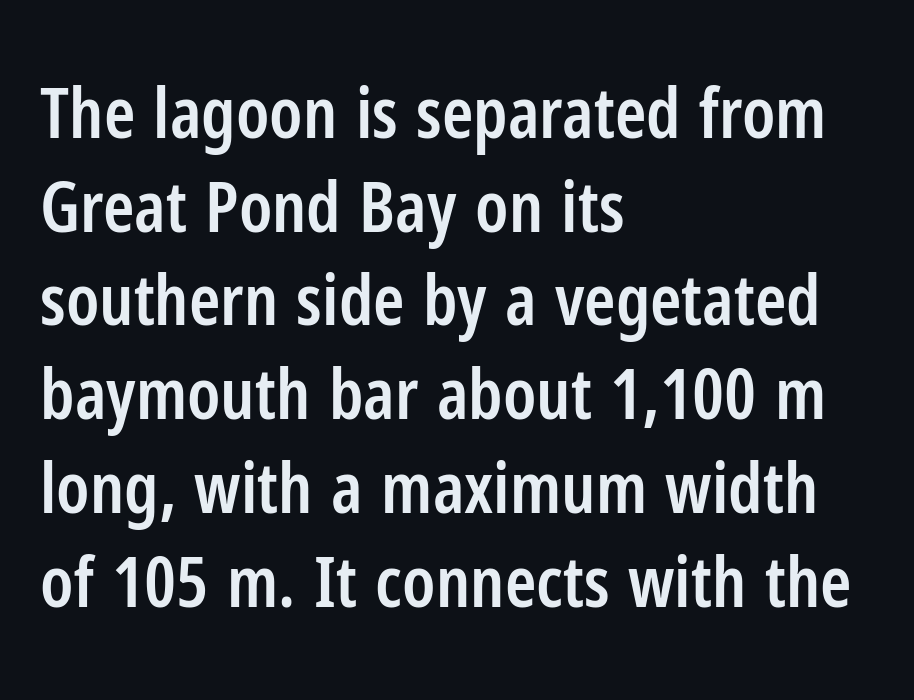
The font is running at a semibold setting, under full bold. These lines are composed in type without serifs. Compared with a centered layout, this one pins lines to the left instead. These lines are rendered in a variable-pitch font. Does the leading feel generous? No, just average.
